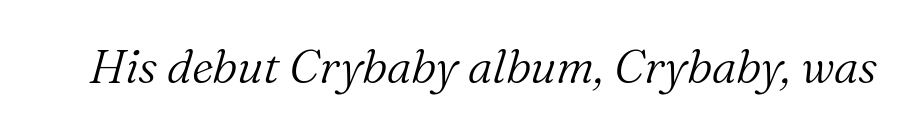
The image shows 47 px light serif type, italic (leaning right); set normal letter spacing, not underlined; medium stroke contrast and a medium x-height.
